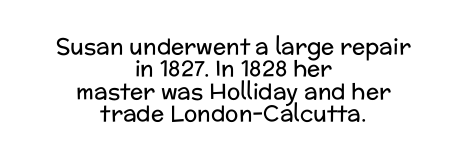
Q: Is the text bold? A: No.
Q: Is the text italic (slanted)? A: No, it is upright.
Q: Is the text underlined? A: No.
Q: How is the paragraph aligned? A: Centered.
Q: Is the spacing between letters normal or unusually wide? A: Normal.
Q: Is the spacing between lines tight, normal or loose? A: Tight.
